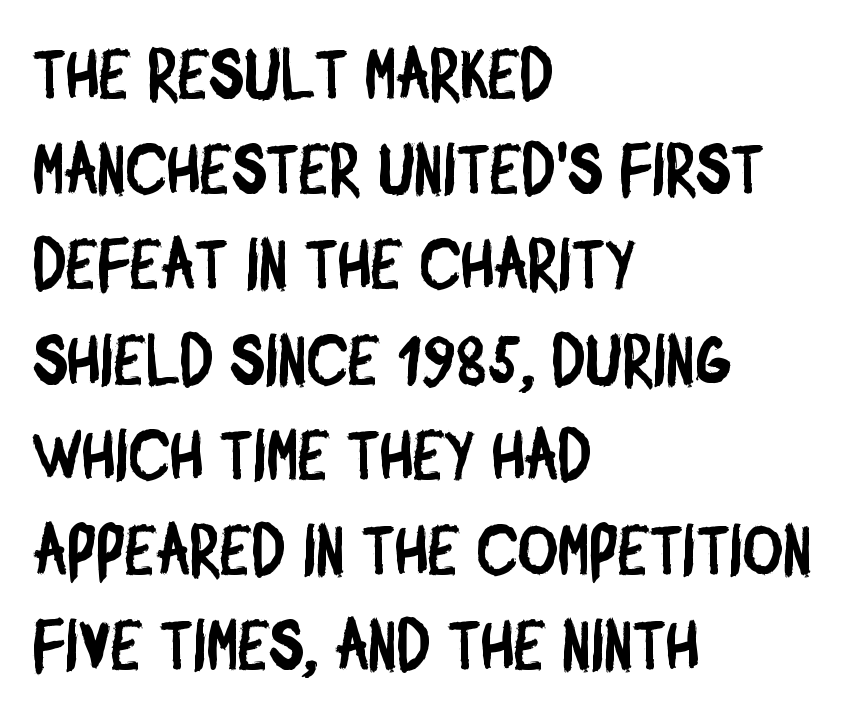
Visually the block forms a straight wall on the left and a jagged coastline on the right. Is this a sans? Yes — the strokes have no serifs. The letters advance in unequal steps, a hallmark of proportional type. This block has exactly the height ordinary leading produces.
